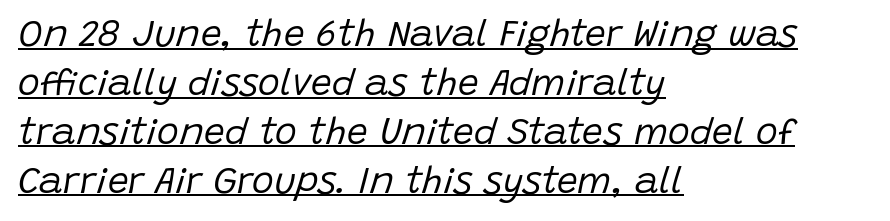
{"italic": "yes", "lean": "right", "slant_degrees": 15, "bold": "no", "weight": "regular", "width": "normal", "stroke_contrast": "low", "x_height": "large", "monospaced": "no", "underline": "yes", "align": "left", "line_spacing": "normal", "line_spacing_ratio": 1.32, "letter_spacing": "normal", "letter_spacing_em": 0.0, "glyph_px": 37}
